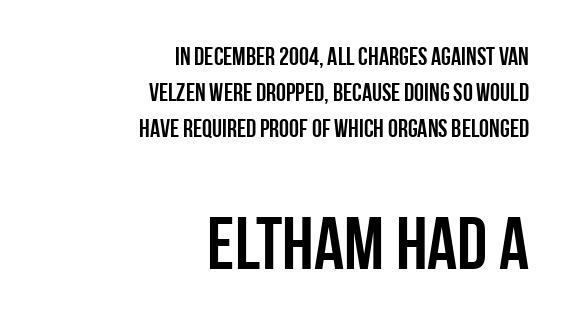
Q: Is the text italic (slanted)? A: No, it is upright.
Q: Is the typeface a serif or a sans-serif typeface? A: Sans-serif.
Q: Is the text underlined? A: No.
Q: How is the paragraph aligned? A: Right-aligned.
Q: Is the spacing between letters normal or unusually wide? A: Normal.
Q: Is the spacing between lines tight, normal or loose? A: Normal.
Q: Which block of text is set in a larger size, the first (top) or the second (bottom)? A: The second (bottom) one.
Q: Width (condensed, normal, or wide)? A: Condensed.
Q: Stroke contrast? A: Low.
Q: x-height? A: Large.
Q: Monospaced? A: No.
